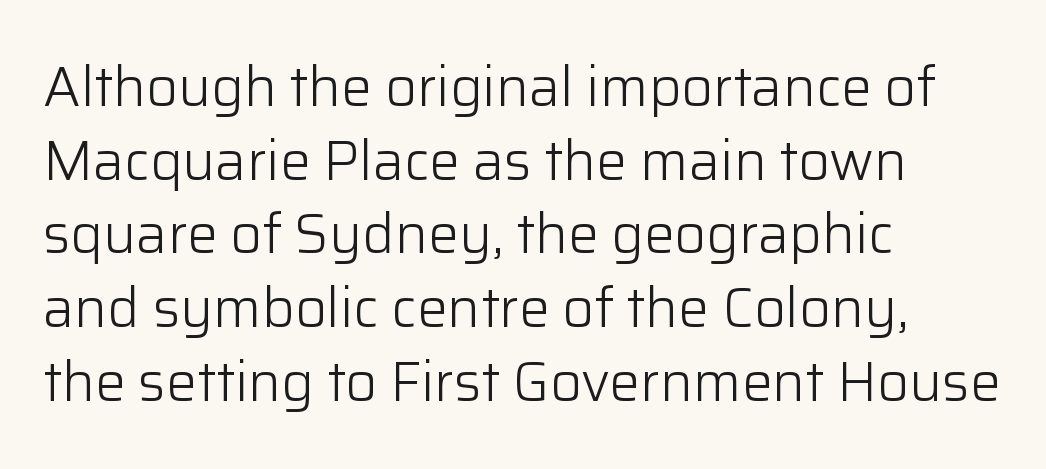
Q: Is the text bold? A: No.
Q: Is the text italic (slanted)? A: No, it is upright.
Q: Is the typeface a serif or a sans-serif typeface? A: Sans-serif.
Q: Is the text underlined? A: No.
Q: How is the paragraph aligned? A: Left-aligned.
Q: Is the spacing between letters normal or unusually wide? A: Normal.
Q: Is the spacing between lines tight, normal or loose? A: Normal.
Q: Width (condensed, normal, or wide)? A: Normal.
Q: Stroke contrast? A: Low.
Q: x-height? A: Medium.
Q: Monospaced? A: No.
